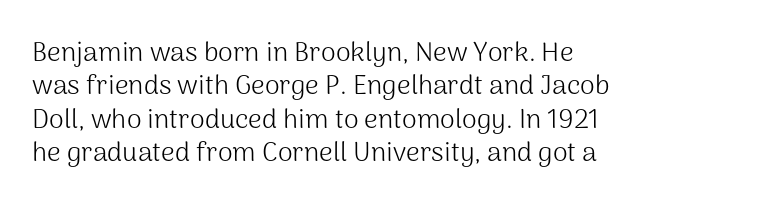
The image shows 27 px text type, upright; set left-aligned, line spacing 1.24x, normal letter spacing, not underlined.
